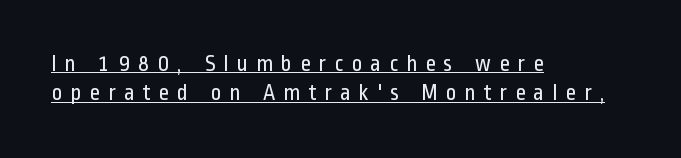
The image shows 23 px text type, upright; set left-aligned, normal line spacing (1.28x), unusually wide letter spacing (+0.34 em), underlined.
